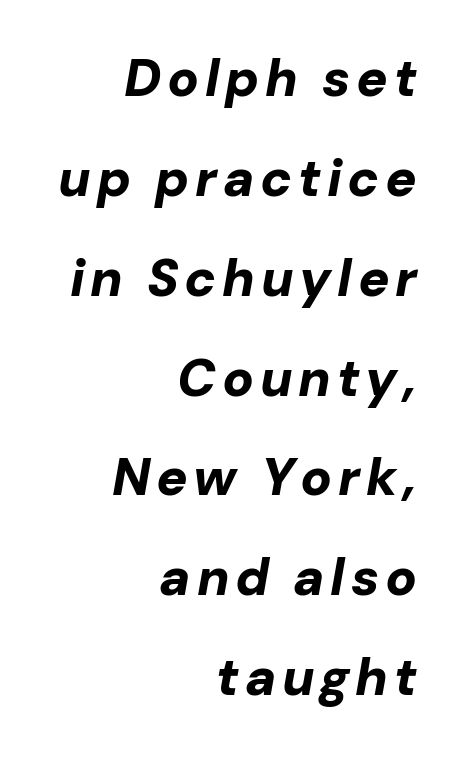
This rendering features lettering with no underline. It's the slanting kind of type. Heavy, bold letterforms. This sample has the flowing, uneven cadence of proportional lettering. Notice the wide empty band between every row — that's loose leading.
